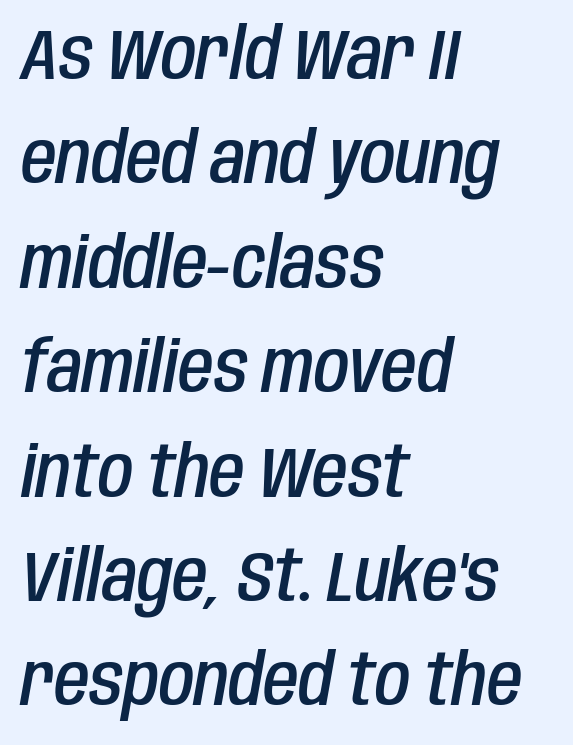
Q: Is the text bold? A: Semi-bold.
Q: Is the text italic (slanted)? A: Yes, it leans right by about 10 degrees.
Q: Is the text underlined? A: No.
Q: How is the paragraph aligned? A: Left-aligned.
Q: Is the spacing between letters normal or unusually wide? A: Normal.
Q: Is the spacing between lines tight, normal or loose? A: Normal.
Q: Width (condensed, normal, or wide)? A: Condensed.
Q: Stroke contrast? A: Low.
Q: x-height? A: Large.
Q: Monospaced? A: No.
